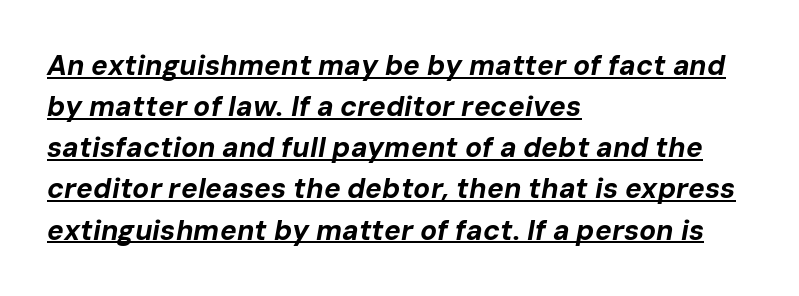
The image shows 28 px bold type, italic (leaning right); set left-aligned, normal line spacing (1.47x), normal letter spacing, underlined; low stroke contrast and a medium x-height.
